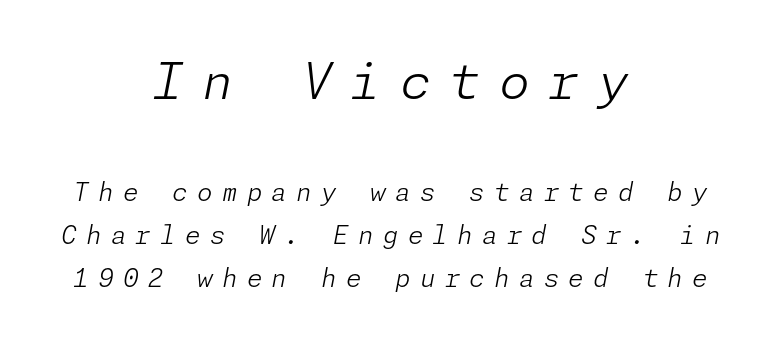
A bare baseline throughout the passage. Stem width sits at or under what a default text font uses. Large over small — that's the arrangement of the two blocks here. The type is letterspaced generously, with wide tracking. Slanted lettering throughout.
